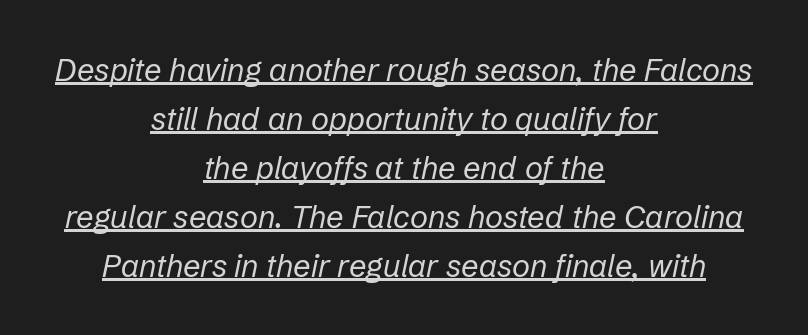
{"italic": "yes", "lean": "right", "slant_degrees": 12, "bold": "no", "weight": "regular", "width": "normal", "stroke_contrast": "low", "x_height": "medium", "monospaced": "no", "underline": "yes", "align": "center", "line_spacing": "normal", "line_spacing_ratio": 1.58, "letter_spacing": "normal", "letter_spacing_em": 0.0, "glyph_px": 31}
